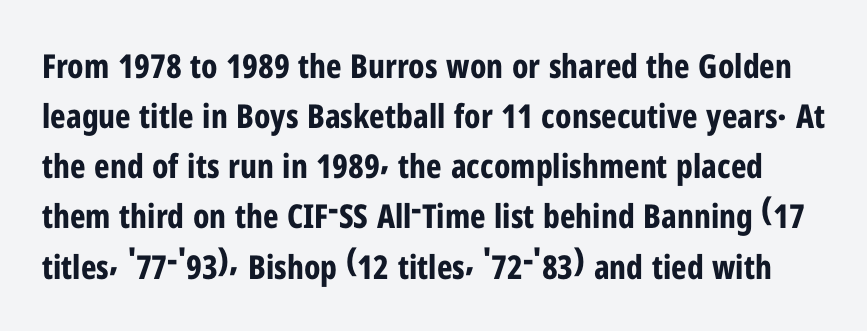
Q: Is the text bold? A: Yes.
Q: Is the text italic (slanted)? A: No, it is upright.
Q: Is the typeface a serif or a sans-serif typeface? A: Sans-serif.
Q: Is the text underlined? A: No.
Q: Is the spacing between letters normal or unusually wide? A: Normal.
Q: Is the spacing between lines tight, normal or loose? A: Normal.
Q: Width (condensed, normal, or wide)? A: Condensed.
Q: Stroke contrast? A: Low.
Q: x-height? A: Medium.
Q: Monospaced? A: No.
